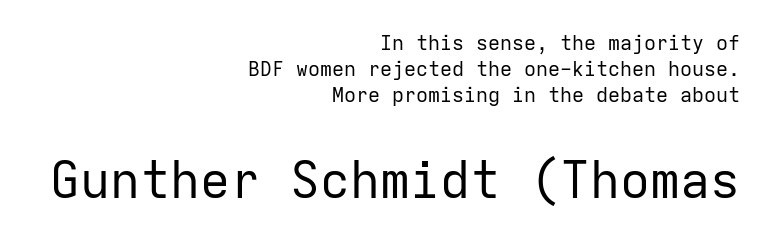
Q: Is the text bold? A: No.
Q: Is the text italic (slanted)? A: No, it is upright.
Q: Is the typeface a serif or a sans-serif typeface? A: Sans-serif.
Q: Is the text underlined? A: No.
Q: How is the paragraph aligned? A: Right-aligned.
Q: Is the spacing between letters normal or unusually wide? A: Normal.
Q: Is the spacing between lines tight, normal or loose? A: Normal.
Q: Which block of text is set in a larger size, the first (top) or the second (bottom)? A: The second (bottom) one.
Q: Width (condensed, normal, or wide)? A: Normal.
Q: Stroke contrast? A: Low.
Q: x-height? A: Medium.
Q: Monospaced? A: Yes.
